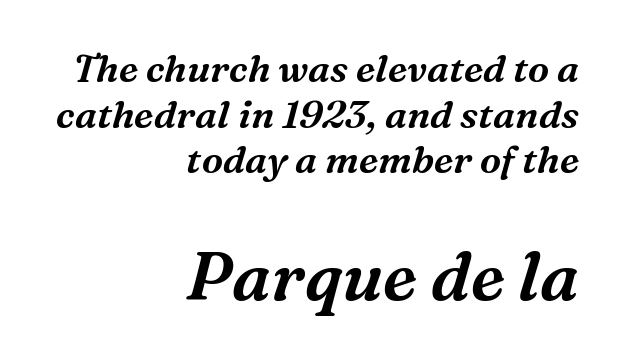
The image shows 67 px serif type, italic (leaning right); set right-aligned, line spacing 1.2x, normal letter spacing, not underlined; the second (bottom) block is 1.76x larger; medium stroke contrast and a medium x-height.
